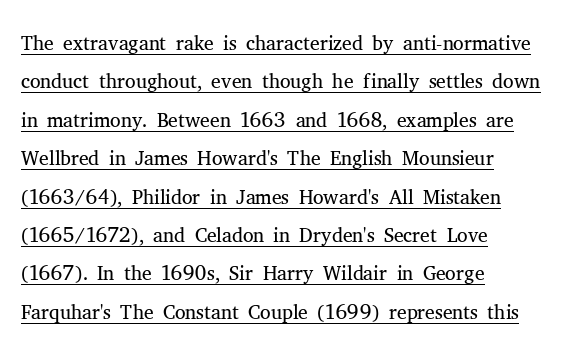
The image shows 30 px light serif type, upright; set left-aligned, normal line spacing (1.28x), normal letter spacing, underlined; medium stroke contrast and a medium x-height.
